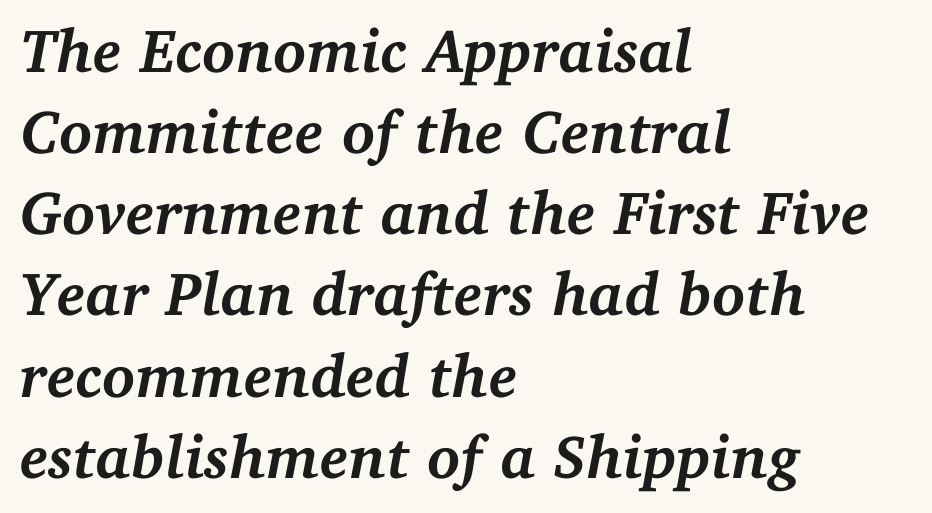
The image shows 61 px semibold serif type, italic (leaning right); set left-aligned, normal line spacing (1.33x), normal letter spacing, not underlined; medium stroke contrast and a medium x-height.
